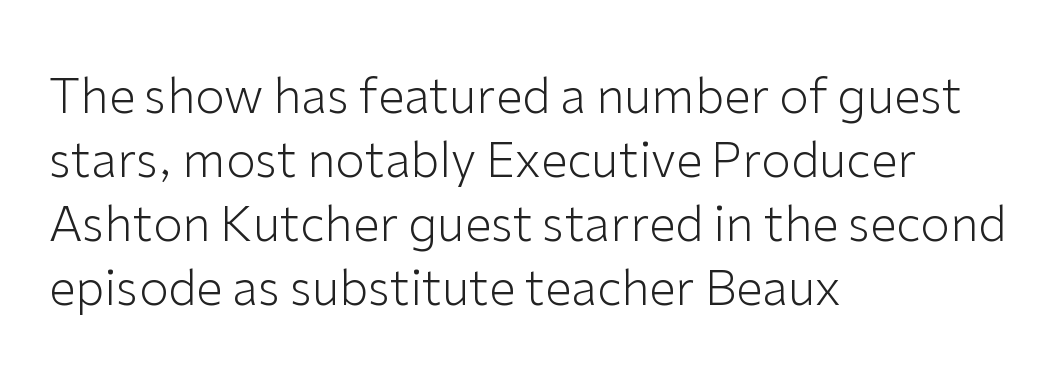
The image shows 48 px light sans-serif type, upright; set left-aligned, normal line spacing (1.33x), normal letter spacing, not underlined; low stroke contrast and a medium x-height.
